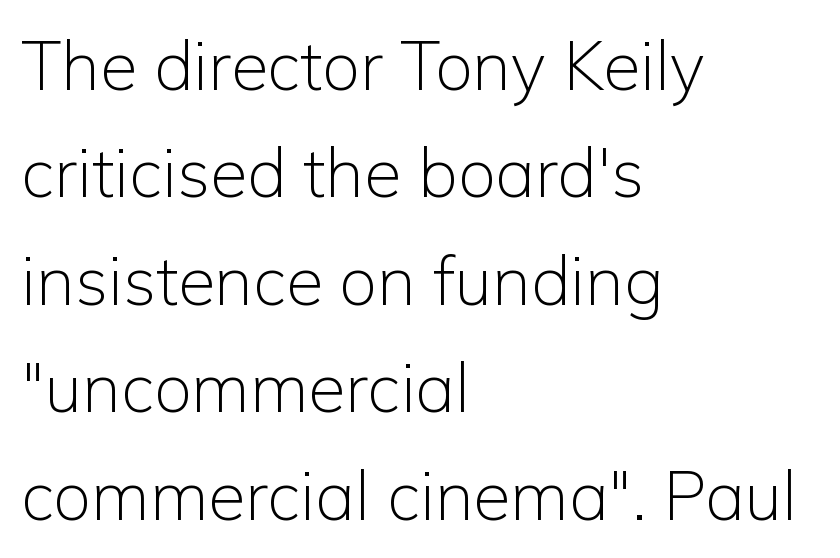
The image shows 68 px light sans-serif type, upright; set left-aligned, normal line spacing (1.58x), normal letter spacing, not underlined; low stroke contrast and a medium x-height.
